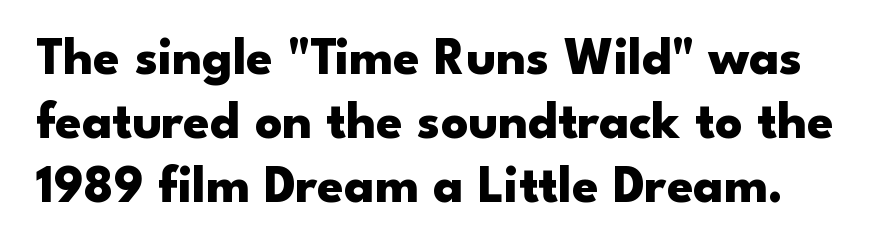
You could not count columns in this text — the font is proportionally spaced. The axis of the letterforms is exactly vertical. The letterforms sit shoulder to shoulder at normal distance. In terms of letterform style, serifs are entirely absent. A dark, heavy texture on the line: the type is bold. Has an underline been added? It has not.
